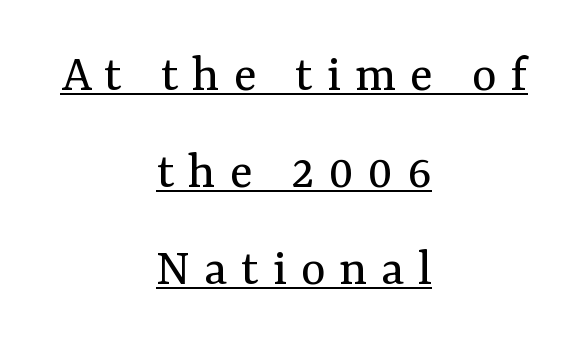
{"serif": "yes", "italic": "no", "bold": "no", "weight": "regular", "width": "normal", "stroke_contrast": "medium", "x_height": "medium", "monospaced": "no", "underline": "yes", "align": "center", "line_spacing_ratio": 1.83, "letter_spacing": "wide", "letter_spacing_em": 0.26, "glyph_px": 53}
